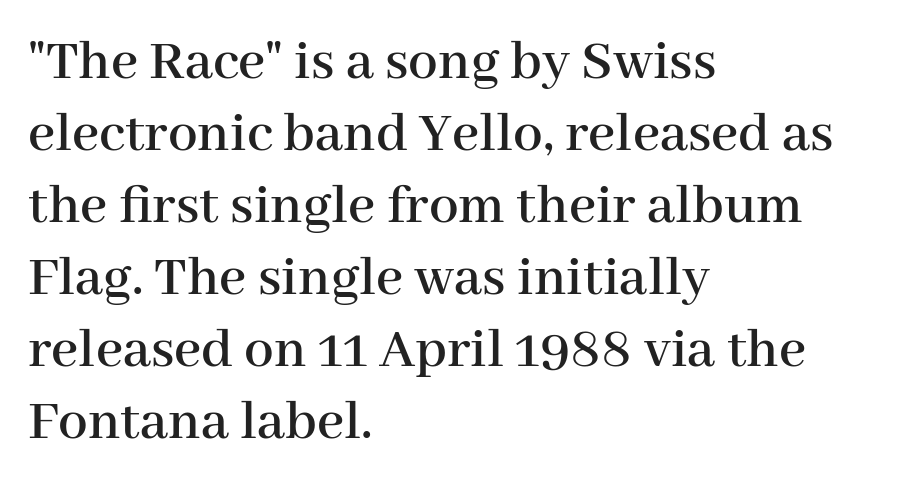
The image shows 59 px serif type, upright; set left-aligned, line spacing 1.22x, normal letter spacing, not underlined; high stroke contrast and a medium x-height.
